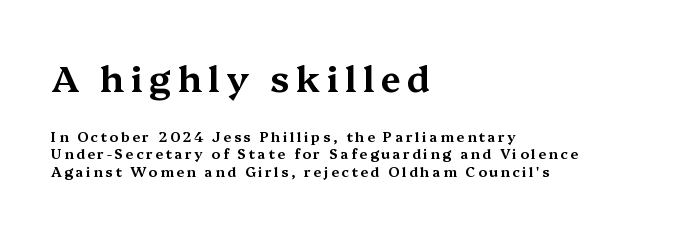
Type style note: has serifs. Decoration check: the copy has no underline. These lines sit exactly where default settings would place them. The lettering holds an erect, upright posture throughout. Compared with a centered layout, this one pins lines to the left instead. Character size in the leading block exceeds that of the trailing block.
